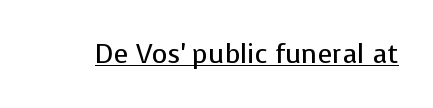
Vertical stems look standard width or narrower in stroke. This sample carries an underscore along the baseline area. Notice how the stems are strictly vertical — no italics here. Spacing between characters is what you'd get straight out of the box.
